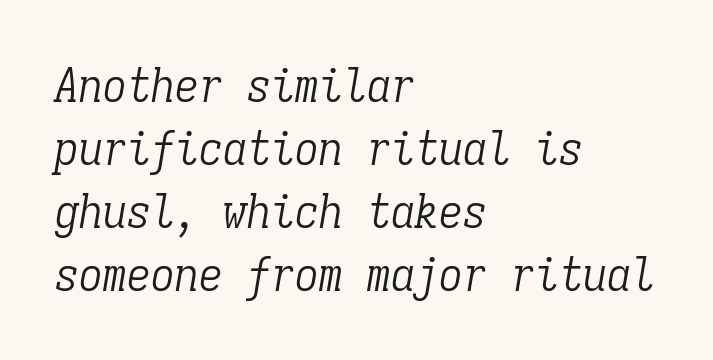
The image shows 48 px light, condensed serif type, italic (leaning right), monospaced; set left-aligned, normal line spacing (1.31x), normal letter spacing, not underlined; low stroke contrast and a medium x-height.
